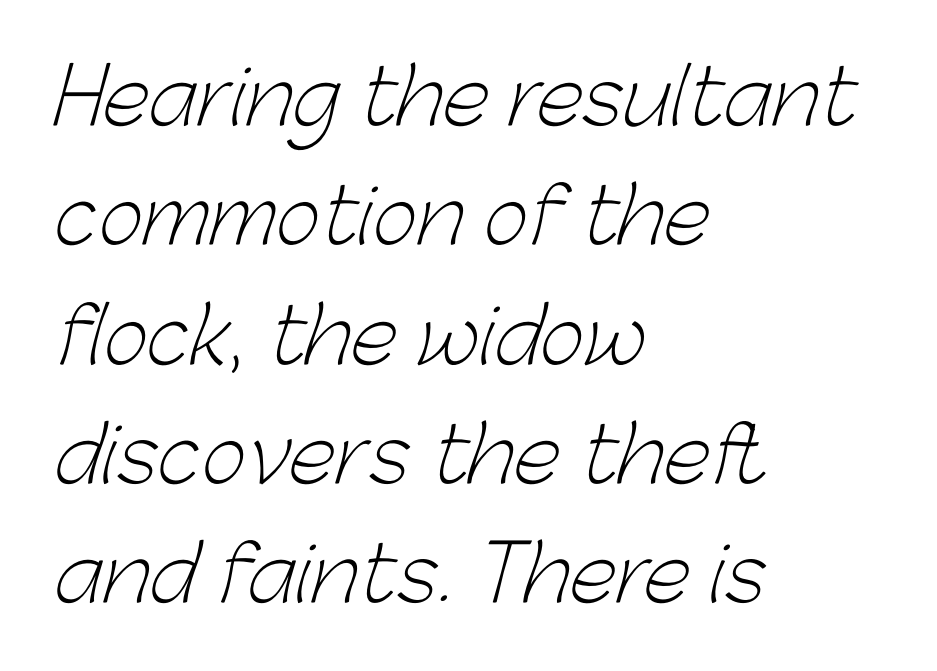
Stems and bowls with no extra thickness — not bold. Leading: standard. Lines of text with bare space underneath. The ragged edge is on the right, which tells us the setting is flush left.
